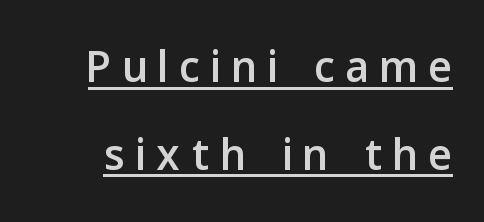
Q: Is the text italic (slanted)? A: No, it is upright.
Q: Is the typeface a serif or a sans-serif typeface? A: Sans-serif.
Q: Is the text underlined? A: Yes.
Q: Is the spacing between lines tight, normal or loose? A: Normal.
Q: Width (condensed, normal, or wide)? A: Normal.
Q: Stroke contrast? A: Low.
Q: x-height? A: Medium.
Q: Monospaced? A: No.
